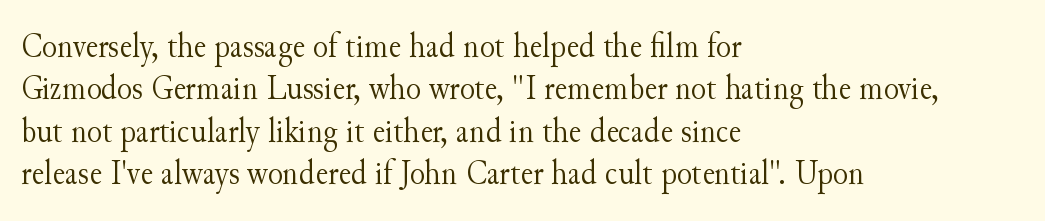
The image shows 35 px light serif type, upright; set left-aligned, line spacing 1.21x, normal letter spacing, not underlined; medium stroke contrast and a small x-height.
